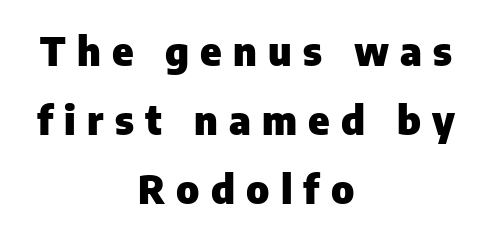
Q: Is the text bold? A: Yes.
Q: Is the text italic (slanted)? A: No, it is upright.
Q: Is the typeface a serif or a sans-serif typeface? A: Sans-serif.
Q: Is the text underlined? A: No.
Q: How is the paragraph aligned? A: Centered.
Q: Is the spacing between letters normal or unusually wide? A: Unusually wide.
Q: Width (condensed, normal, or wide)? A: Normal.
Q: Stroke contrast? A: Low.
Q: x-height? A: Medium.
Q: Monospaced? A: No.
